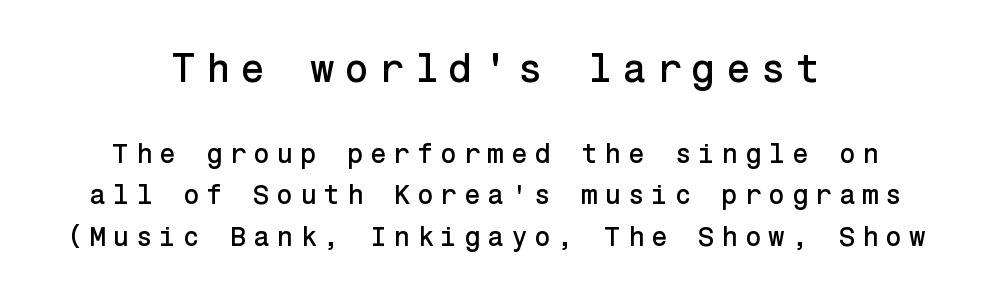
These lines sit exactly where default settings would place them. Anything drawn beneath the words? Only blank space. Every stem runs plumb, perpendicular to the baseline. A centered setting, common on invitations and titles, is used for this passage. This rendering employs a face without finishing strokes, i.e., a sans-serif.
